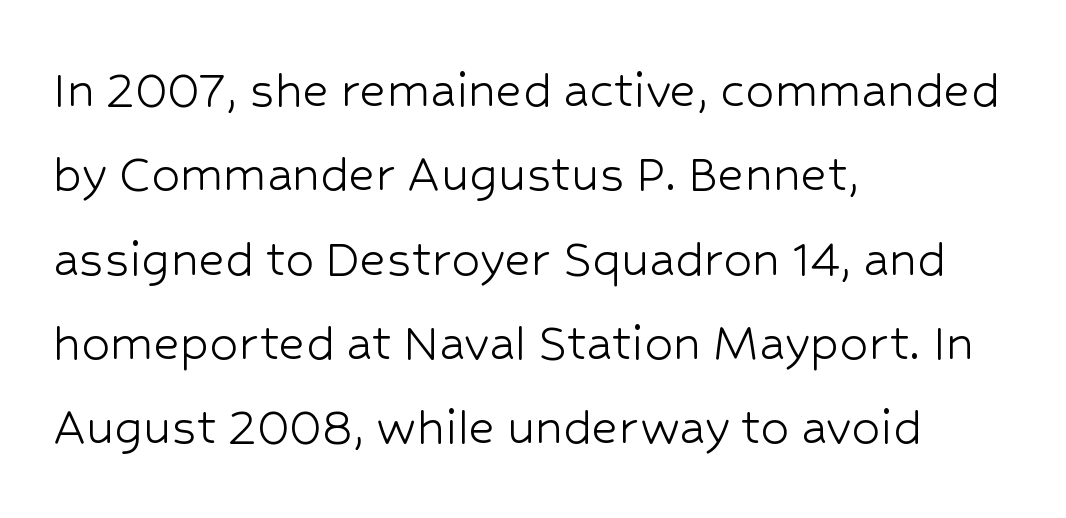
The image shows 57 px light sans-serif type, upright; set left-aligned, normal line spacing (1.48x), normal letter spacing, not underlined; low stroke contrast and a medium x-height.
